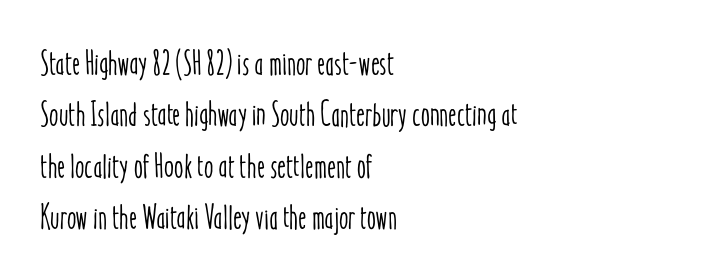
No word sits above an underline. These lines stack with their left ends in a neat column. Varying glyph widths throughout — classic text-font behaviour. Standard letterfit; no display-style spreading of the glyphs.
